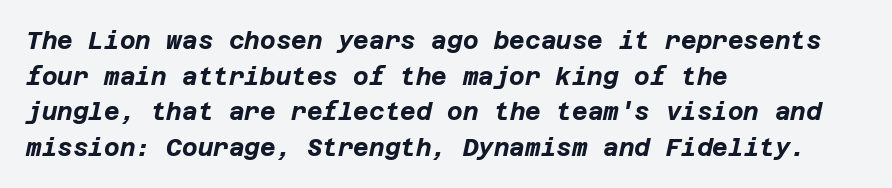
The zone under the glyphs is completely vacant. What's the leading like? Ordinary, nothing unusual. The specimen reads as italic at a glance. Where is the straight margin? On the left. Emphasis by weight is at full strength: bold.
